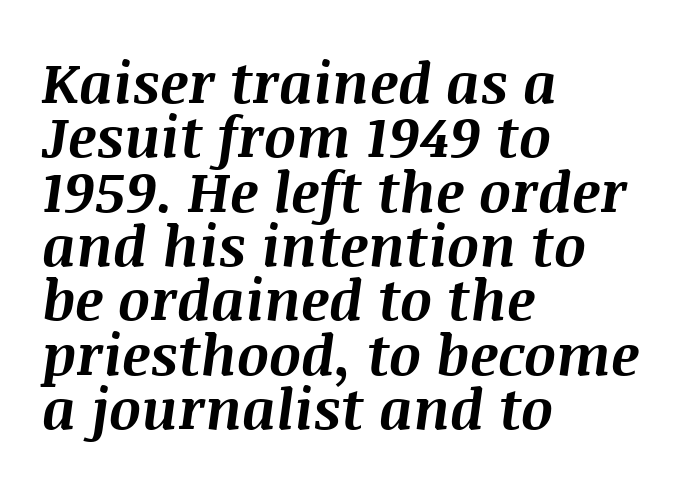
Q: Is the text bold? A: Yes.
Q: Is the text italic (slanted)? A: Yes, it leans right by about 8 degrees.
Q: Is the text underlined? A: No.
Q: How is the paragraph aligned? A: Left-aligned.
Q: Is the spacing between letters normal or unusually wide? A: Normal.
Q: Is the spacing between lines tight, normal or loose? A: Tight.
Q: Width (condensed, normal, or wide)? A: Normal.
Q: Stroke contrast? A: Medium.
Q: x-height? A: Large.
Q: Monospaced? A: No.
